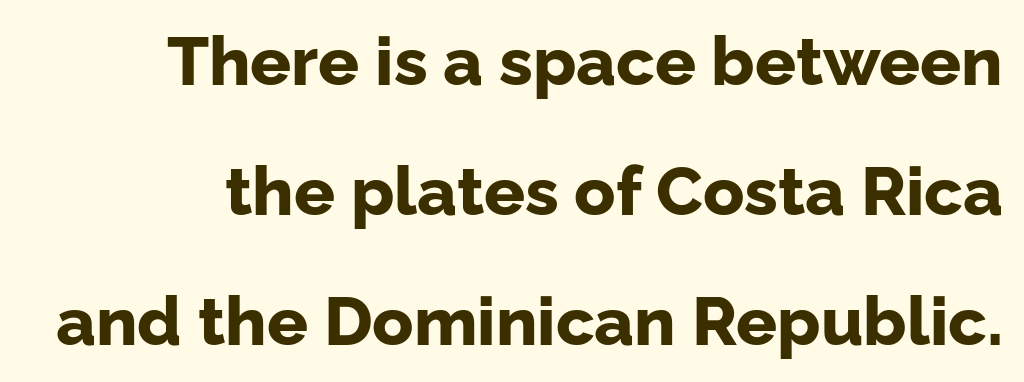
The line-height multiplier appears high, well above default. Think of a printed novel: that variable character pitch is what you see here. Stroke terminals: plain, sans-serif. Vertical strokes here are truly vertical. Words float on clear page, feet unadorned. The face used here has the dense, thick strokes of a bold.
